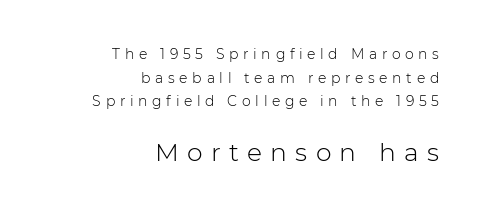
{"italic": "no", "bold": "no", "underline": "no", "align": "right", "line_spacing": "normal", "line_spacing_ratio": 1.69, "letter_spacing": "wide", "letter_spacing_em": 0.33, "larger_block": "second", "size_ratio": 1.79, "glyph_px": 25}
